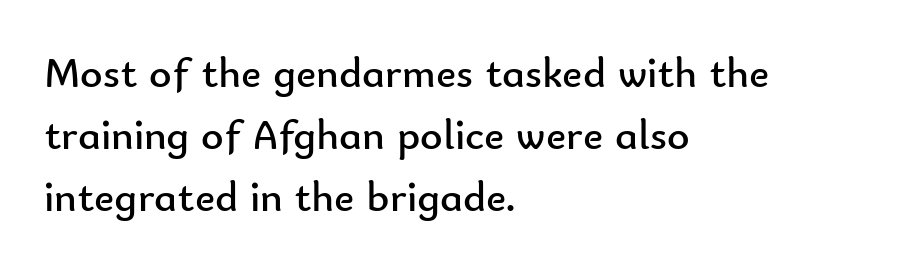
Q: Is the text bold? A: No.
Q: Is the text italic (slanted)? A: No, it is upright.
Q: Is the typeface a serif or a sans-serif typeface? A: Sans-serif.
Q: Is the text underlined? A: No.
Q: How is the paragraph aligned? A: Left-aligned.
Q: Is the spacing between letters normal or unusually wide? A: Normal.
Q: Is the spacing between lines tight, normal or loose? A: Normal.
Q: Width (condensed, normal, or wide)? A: Normal.
Q: Stroke contrast? A: Low.
Q: x-height? A: Small.
Q: Monospaced? A: No.
